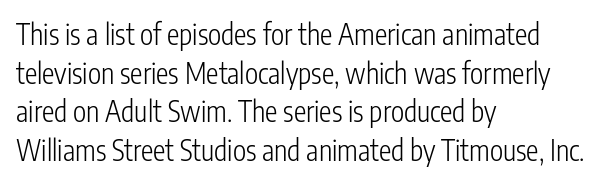
This rendering employs a face without finishing strokes, i.e., a sans-serif. Type without underlining. The lines in this sample share a left origin and differ only in where they stop. Here the glyphs are tracked normally, forming tight word shapes.
